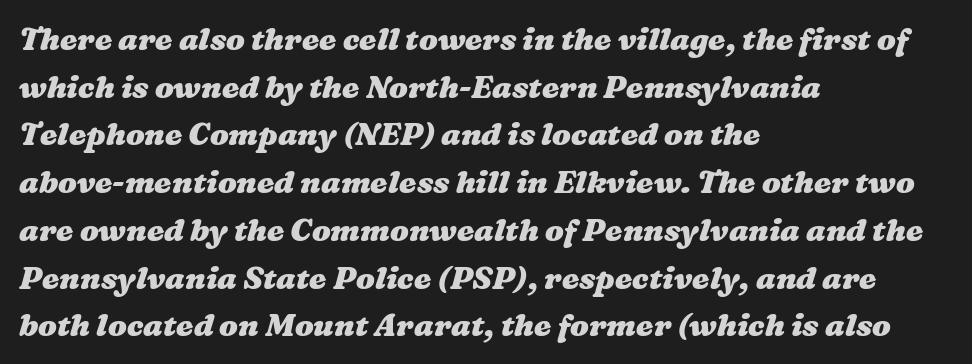
{"bold": "yes", "weight": "heavy", "width": "wide", "stroke_contrast": "medium", "x_height": "medium", "monospaced": "no", "underline": "no", "align": "left", "line_spacing": "normal", "line_spacing_ratio": 1.54, "letter_spacing": "normal", "letter_spacing_em": 0.0, "glyph_px": 31}
